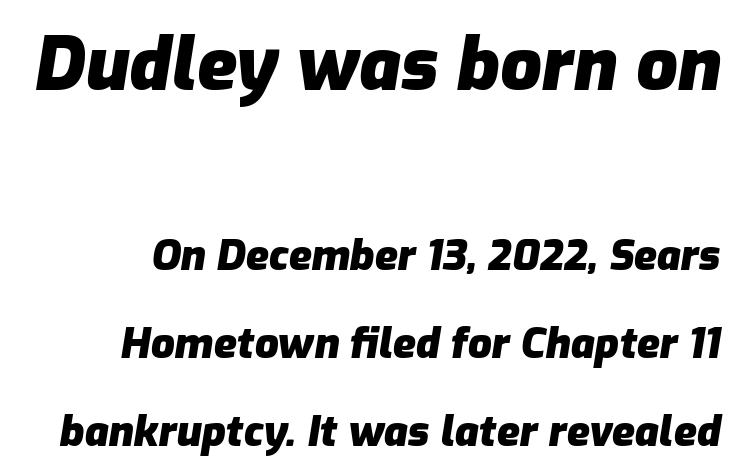
Q: Is the text bold? A: Yes.
Q: Is the text italic (slanted)? A: Yes, it leans right by about 9 degrees.
Q: Is the text underlined? A: No.
Q: Is the spacing between letters normal or unusually wide? A: Normal.
Q: Is the spacing between lines tight, normal or loose? A: Loose.
Q: Which block of text is set in a larger size, the first (top) or the second (bottom)? A: The first (top) one.
Q: Width (condensed, normal, or wide)? A: Normal.
Q: Stroke contrast? A: Low.
Q: x-height? A: Medium.
Q: Monospaced? A: No.
